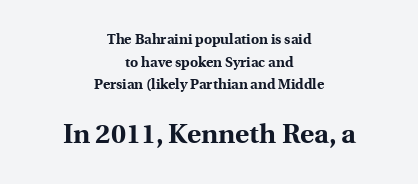
Anything drawn beneath the words? Only blank space. The rendering uses a moderate line-height, typical for paragraphs. A full-strength bold gives these letters their thick strokes. Where is the straight margin? There isn't one; the lines are centered. Which of the two is more prominent by size? The second, at the bottom.
